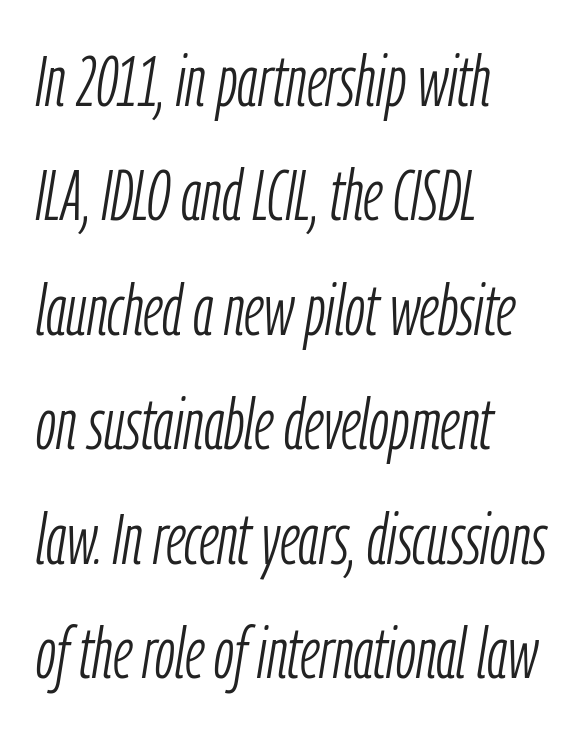
The image shows 72 px light, condensed type, italic (leaning right); set left-aligned, normal line spacing (1.59x), normal letter spacing, not underlined; low stroke contrast and a medium x-height.
